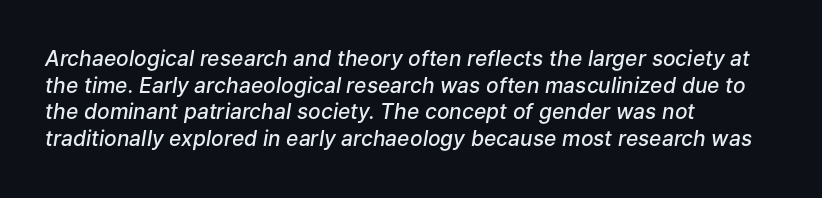
Q: Is the text bold? A: Semi-bold.
Q: Is the text italic (slanted)? A: Yes, it leans right by about 9 degrees.
Q: Is the text underlined? A: No.
Q: How is the paragraph aligned? A: Left-aligned.
Q: Is the spacing between letters normal or unusually wide? A: Normal.
Q: Is the spacing between lines tight, normal or loose? A: Normal.
